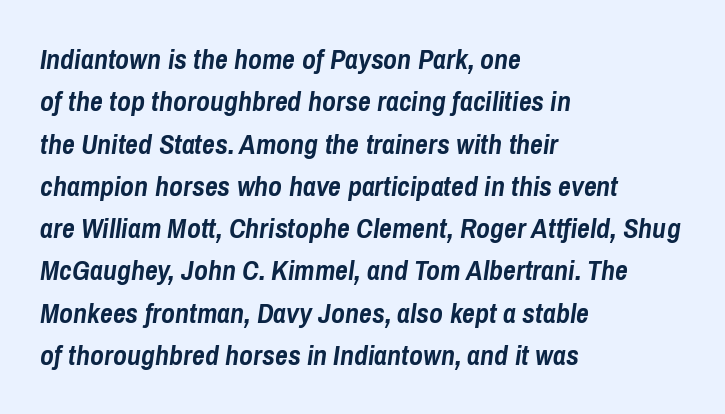
This sample has the flowing, uneven cadence of proportional lettering. Slanted lettering throughout. The compositor pushed each line to the left boundary. The glyphs have the mass of a bold cut. Underlining? Definitely not there.
